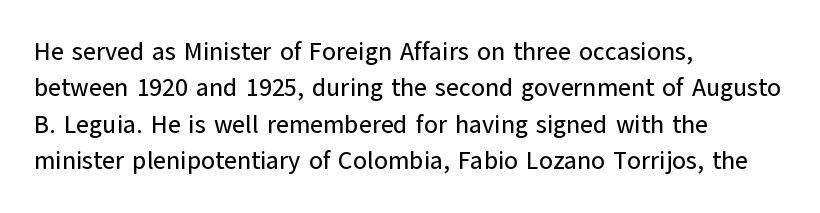
Plain, unruled lines of type. The type is set solid horizontally, with unmodified tracking. Tall strokes in this sample are plumb rather than angled. Regarding leading, the lines here are spaced in the standard way.
